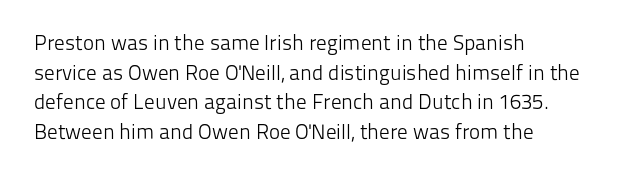
The image shows 21 px text type, upright; set left-aligned, normal line spacing (1.41x), normal letter spacing, not underlined.
